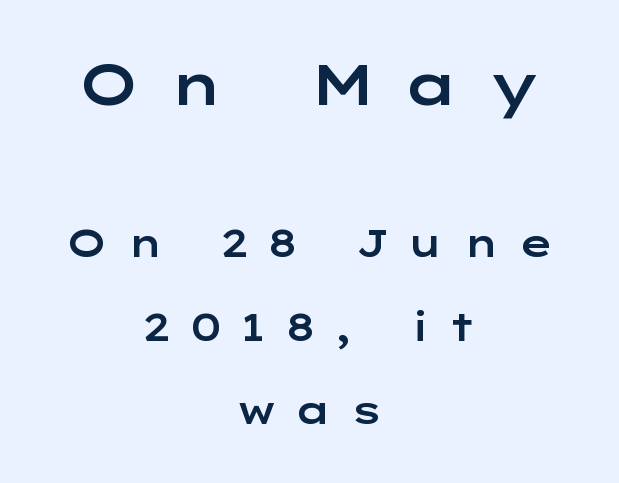
{"serif": "no", "italic": "no", "width": "wide", "stroke_contrast": "low", "x_height": "medium", "monospaced": "no", "underline": "no", "align": "center", "line_spacing": "loose", "line_spacing_ratio": 2.2, "letter_spacing": "wide", "letter_spacing_em": 0.47, "larger_block": "first", "size_ratio": 1.5, "glyph_px": 57}
